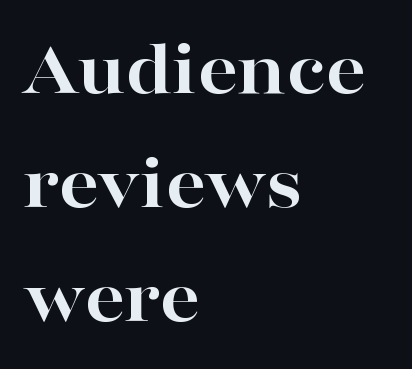
Standard letterfit; no display-style spreading of the glyphs. The passage shown is typed in a proportional face where columns would drift. The space between consecutive lines is moderate. Every letter is thick-stroked: bold, no question.
